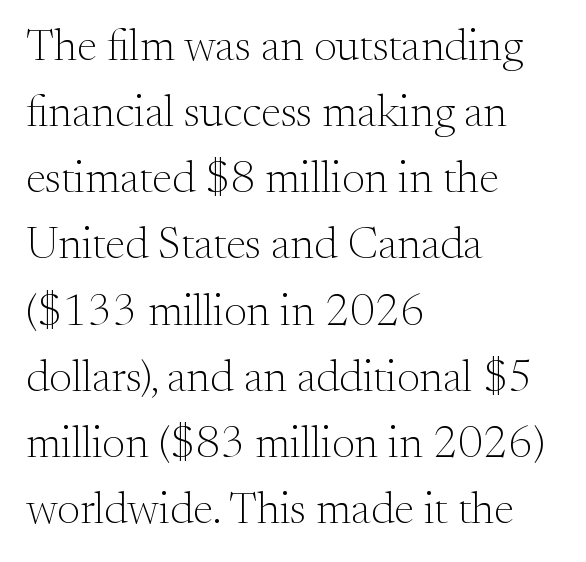
{"serif": "yes", "italic": "no", "bold": "no", "weight": "light", "width": "normal", "stroke_contrast": "medium", "x_height": "small", "monospaced": "no", "underline": "no", "align": "left", "line_spacing": "normal", "line_spacing_ratio": 1.47, "letter_spacing": "normal", "letter_spacing_em": 0.0, "glyph_px": 45}
